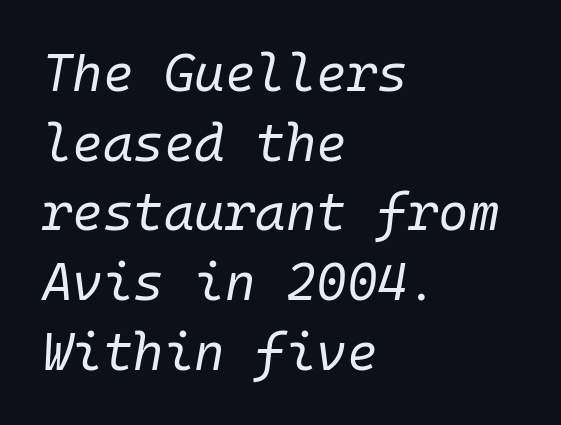
The image shows 52 px regular-weight type, italic (leaning right), monospaced; set left-aligned, normal line spacing (1.34x), normal letter spacing, not underlined; low stroke contrast and a medium x-height.
